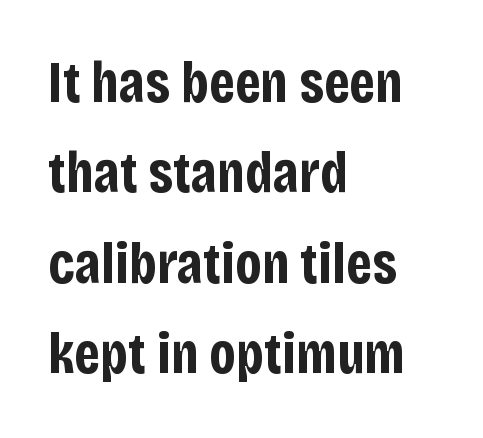
The image shows 58 px bold, condensed sans-serif type, upright; set left-aligned, normal line spacing (1.56x), normal letter spacing, not underlined; low stroke contrast and a large x-height.
